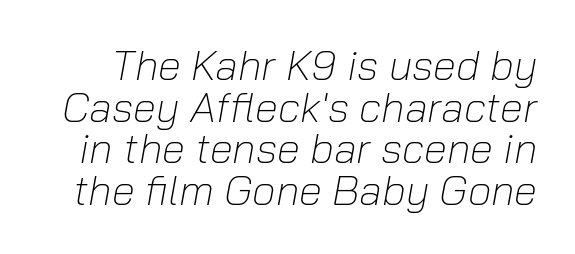
The weight tops out at a normal text grade. What's the leading like? Squeezed, with rows nearly overlapping. The rendering uses natural spacing where letterforms have individual widths. Compared with typical body copy, the letter spacing here is the same. Honestly, there is no underline to notice here at all.
